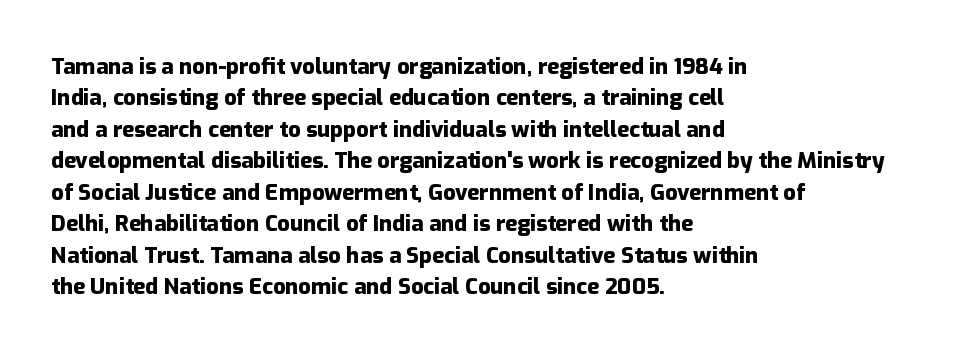
{"italic": "no", "bold": "yes", "underline": "no", "align": "left", "line_spacing": "normal", "line_spacing_ratio": 1.43, "letter_spacing": "normal", "letter_spacing_em": 0.0, "glyph_px": 22}
